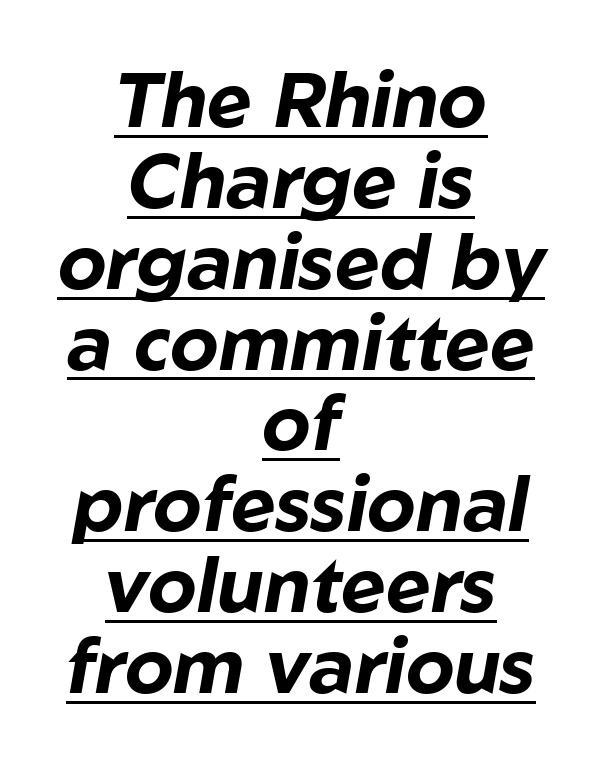
Q: Is the text bold? A: Yes.
Q: Is the text italic (slanted)? A: Yes, it leans right by about 10 degrees.
Q: Is the text underlined? A: Yes.
Q: How is the paragraph aligned? A: Centered.
Q: Is the spacing between letters normal or unusually wide? A: Normal.
Q: Is the spacing between lines tight, normal or loose? A: Tight.
Q: Width (condensed, normal, or wide)? A: Normal.
Q: Stroke contrast? A: Low.
Q: x-height? A: Medium.
Q: Monospaced? A: No.
